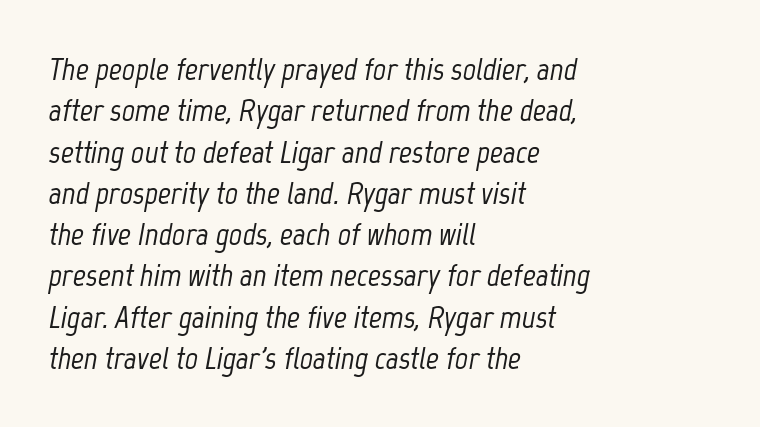
{"italic": "yes", "lean": "right", "slant_degrees": 12, "width": "condensed", "stroke_contrast": "low", "x_height": "medium", "monospaced": "no", "underline": "no", "align": "left", "line_spacing": "normal", "line_spacing_ratio": 1.29, "letter_spacing": "normal", "letter_spacing_em": 0.0, "glyph_px": 32}
